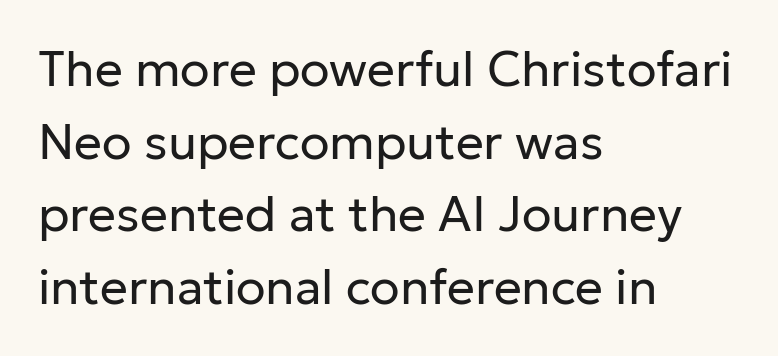
The image shows 49 px regular-weight sans-serif type, upright; set left-aligned, normal line spacing (1.48x), normal letter spacing, not underlined; low stroke contrast and a medium x-height.
